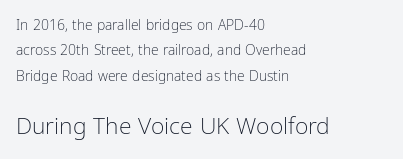
{"italic": "no", "bold": "no", "underline": "no", "align": "left", "line_spacing_ratio": 1.82, "letter_spacing": "normal", "letter_spacing_em": 0.0, "larger_block": "second", "size_ratio": 1.64, "glyph_px": 23}
